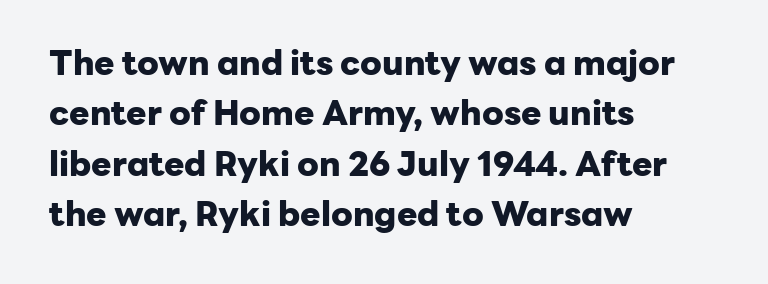
Grotesque or geometric, the face here clearly has no serifs. Vertical spacing — default. It's the straight-up-and-down kind of type. The face used here is proportionally spaced, like ordinary book or web type. Nobody drew a line under any word here. All the whitespace from short lines collects on the right.
